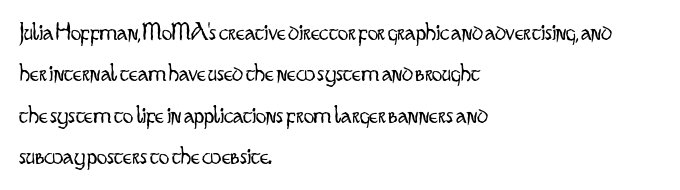
Q: Is the text bold? A: No.
Q: Is the text italic (slanted)? A: No, it is upright.
Q: Is the text underlined? A: No.
Q: How is the paragraph aligned? A: Left-aligned.
Q: Is the spacing between letters normal or unusually wide? A: Normal.
Q: Is the spacing between lines tight, normal or loose? A: Normal.
